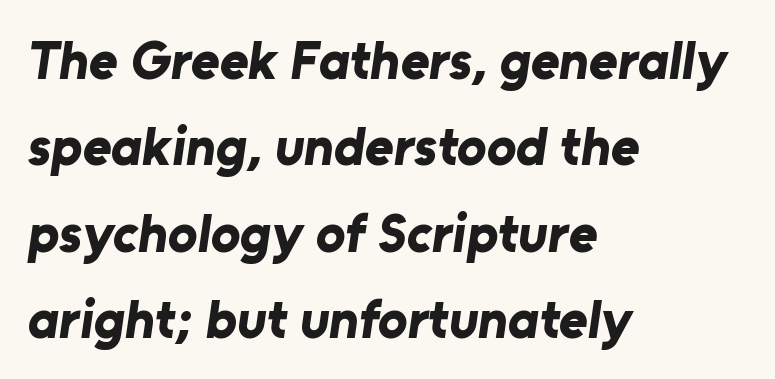
Baseline-to-baseline distance is the conventional proportion of letter height. The baseline area is clear. These lines are rendered in a variable-pitch font. Alignment: flush left. Heft: maximum for text — a bold.
